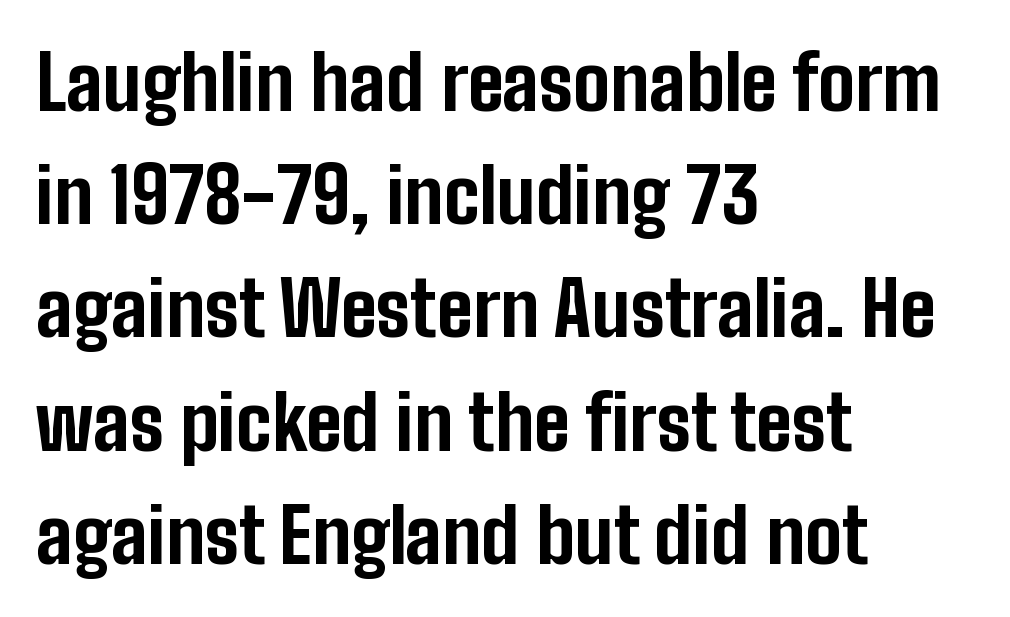
Q: Is the text bold? A: Yes.
Q: Is the text italic (slanted)? A: No, it is upright.
Q: Is the typeface a serif or a sans-serif typeface? A: Sans-serif.
Q: Is the text underlined? A: No.
Q: How is the paragraph aligned? A: Left-aligned.
Q: Is the spacing between letters normal or unusually wide? A: Normal.
Q: Is the spacing between lines tight, normal or loose? A: Normal.
Q: Width (condensed, normal, or wide)? A: Condensed.
Q: Stroke contrast? A: Low.
Q: x-height? A: Medium.
Q: Monospaced? A: No.
